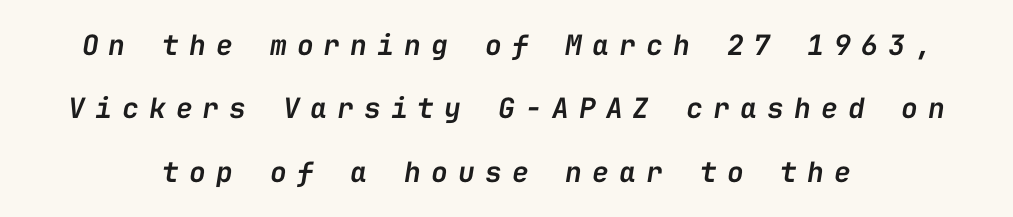
{"italic": "yes", "lean": "right", "slant_degrees": 9, "bold": "semi", "weight": "semibold", "width": "normal", "stroke_contrast": "low", "x_height": "medium", "monospaced": "yes", "underline": "no", "align": "center", "line_spacing": "loose", "line_spacing_ratio": 2.26, "letter_spacing": "wide", "letter_spacing_em": 0.36, "glyph_px": 28}
